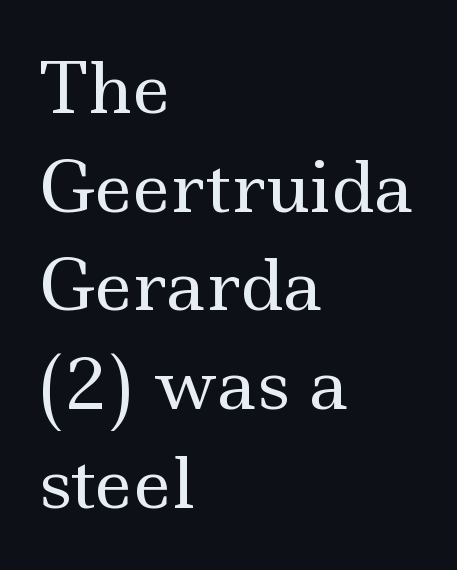
The rendering uses natural spacing where letterforms have individual widths. The lines are quadded left. Check where the strokes stop: tiny serifs finish them off. The letters sit at their default tracking, neither squeezed nor spread. The axis of the letterforms is exactly vertical.
